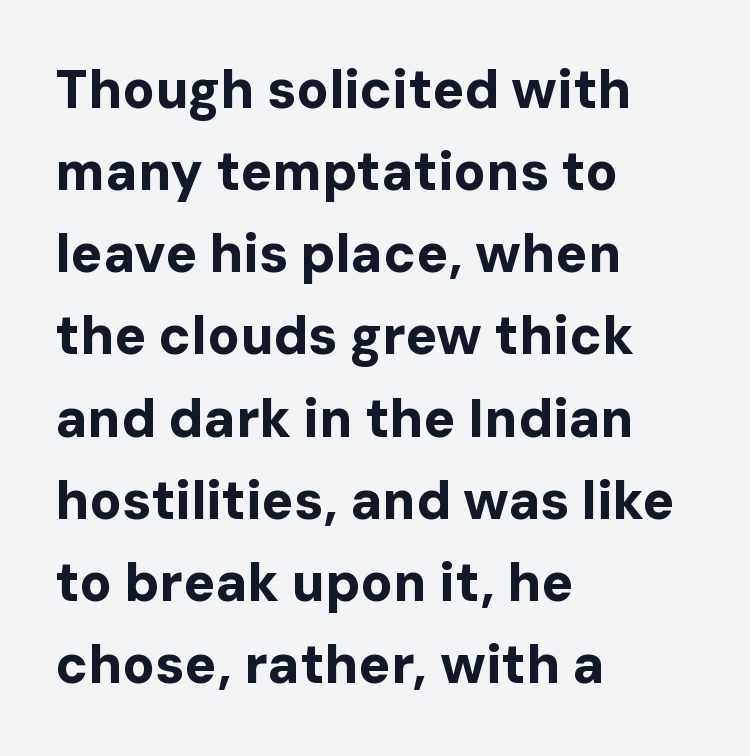
The image shows 53 px bold sans-serif type, upright; set left-aligned, normal line spacing (1.55x), normal letter spacing, not underlined; low stroke contrast and a medium x-height.
